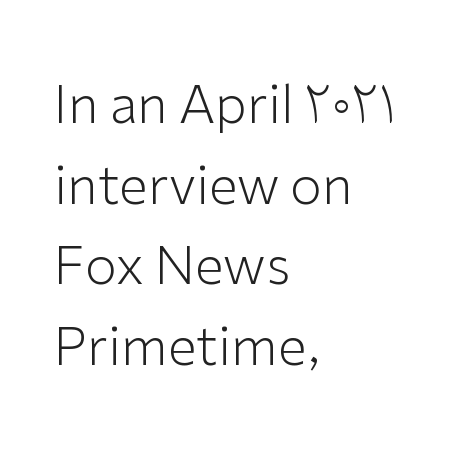
The specimen reads as upright at a glance. Clear beneath every line of the passage. Stroke terminals: plain, sans-serif. This is not heavy type; no bold has been used. These lines are set flush left with a ragged right edge.
